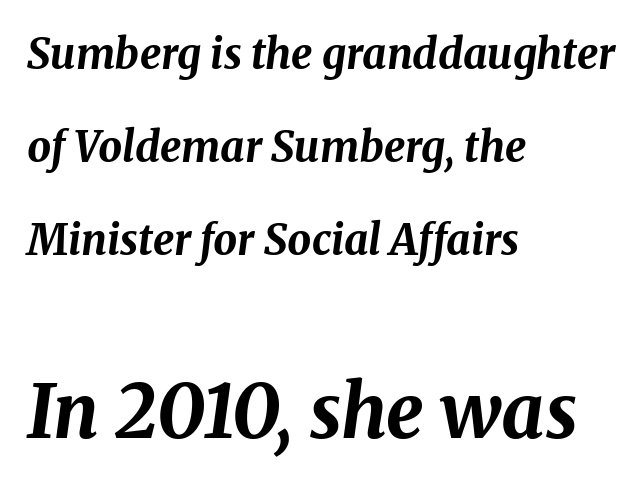
Q: Is the text bold? A: Yes.
Q: Is the text italic (slanted)? A: Yes, it leans right by about 8 degrees.
Q: Is the text underlined? A: No.
Q: How is the paragraph aligned? A: Left-aligned.
Q: Is the spacing between letters normal or unusually wide? A: Normal.
Q: Is the spacing between lines tight, normal or loose? A: Loose.
Q: Which block of text is set in a larger size, the first (top) or the second (bottom)? A: The second (bottom) one.
Q: Width (condensed, normal, or wide)? A: Normal.
Q: Stroke contrast? A: Medium.
Q: x-height? A: Medium.
Q: Monospaced? A: No.
